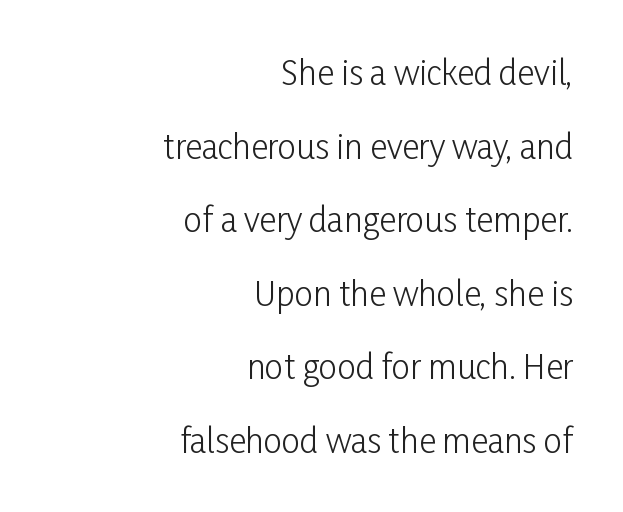
Typographically, this falls in the sans-serif category. These glyphs show unthickened strokes, regular width or finer. Horizontally, the lines are justified to the trailing edge only. Does the leading feel generous? Absolutely, it's lavish.
